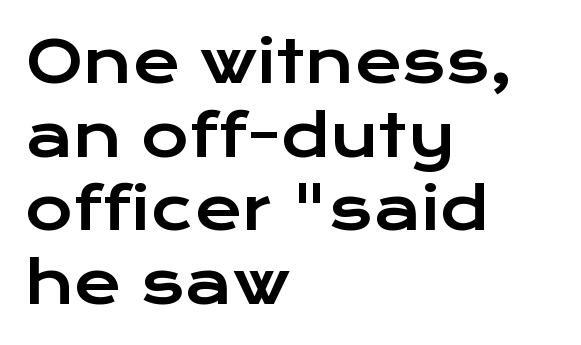
{"serif": "no", "italic": "no", "width": "wide", "stroke_contrast": "low", "x_height": "medium", "monospaced": "no", "underline": "no", "align": "left", "line_spacing": "normal", "line_spacing_ratio": 1.27, "letter_spacing": "normal", "letter_spacing_em": 0.0, "glyph_px": 58}
